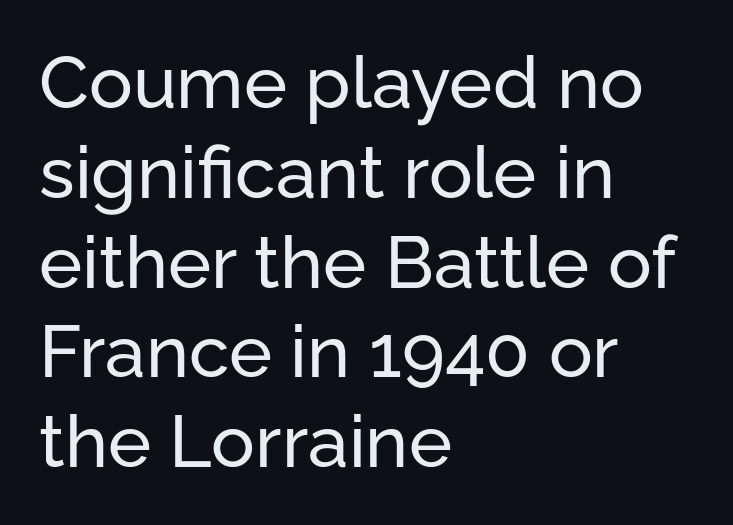
The image shows 73 px sans-serif type, upright; set left-aligned, line spacing 1.23x, normal letter spacing, not underlined; low stroke contrast and a medium x-height.
